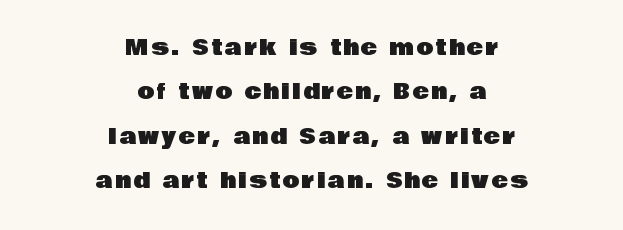
Q: Is the text italic (slanted)? A: No, it is upright.
Q: Is the text underlined? A: No.
Q: How is the paragraph aligned? A: Centered.
Q: Is the spacing between lines tight, normal or loose? A: Loose.
